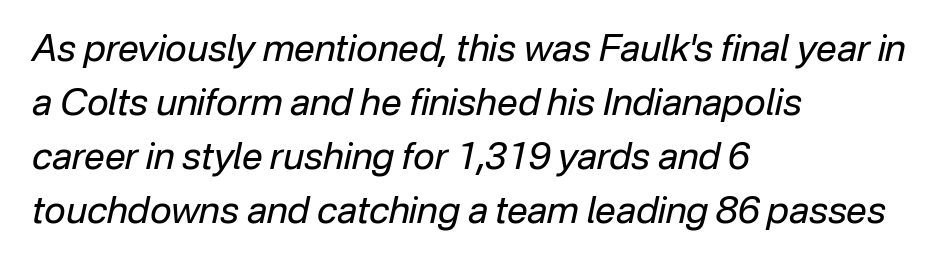
{"italic": "yes", "lean": "right", "slant_degrees": 12, "bold": "no", "weight": "regular", "width": "normal", "stroke_contrast": "low", "x_height": "medium", "monospaced": "no", "underline": "no", "align": "left", "line_spacing": "normal", "line_spacing_ratio": 1.46, "letter_spacing": "normal", "letter_spacing_em": 0.0, "glyph_px": 37}
